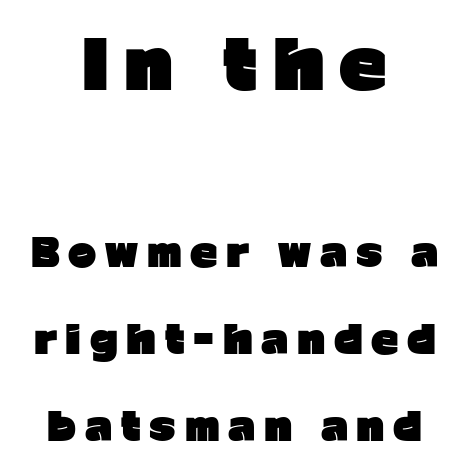
Q: Is the text bold? A: Yes.
Q: Is the text italic (slanted)? A: No, it is upright.
Q: Is the typeface a serif or a sans-serif typeface? A: Sans-serif.
Q: Is the text underlined? A: No.
Q: How is the paragraph aligned? A: Centered.
Q: Is the spacing between letters normal or unusually wide? A: Unusually wide.
Q: Is the spacing between lines tight, normal or loose? A: Loose.
Q: Which block of text is set in a larger size, the first (top) or the second (bottom)? A: The first (top) one.
Q: Width (condensed, normal, or wide)? A: Normal.
Q: Stroke contrast? A: Low.
Q: x-height? A: Medium.
Q: Monospaced? A: No.
